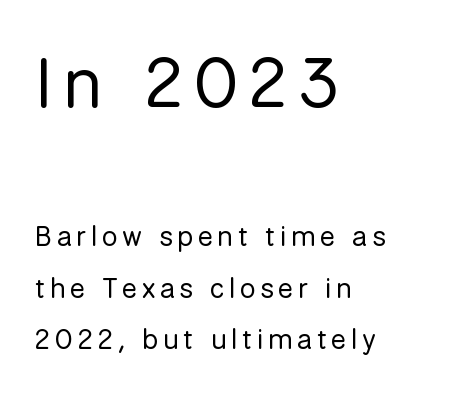
{"serif": "no", "italic": "no", "bold": "no", "weight": "regular", "width": "normal", "stroke_contrast": "low", "x_height": "medium", "monospaced": "no", "underline": "no", "align": "left", "line_spacing_ratio": 1.84, "larger_block": "first", "size_ratio": 2.46, "glyph_px": 69}
